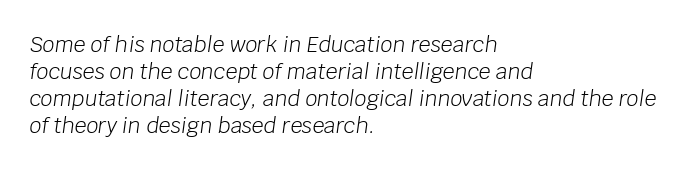
The image shows 21 px text type, italic (leaning right); set left-aligned, normal line spacing (1.28x), normal letter spacing, not underlined.
